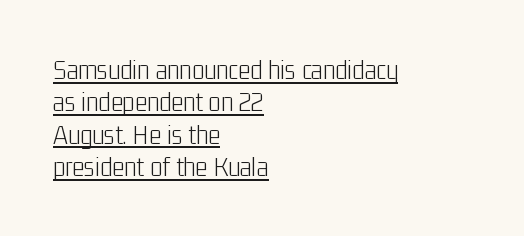
Q: Is the text bold? A: No.
Q: Is the text italic (slanted)? A: No, it is upright.
Q: Is the typeface a serif or a sans-serif typeface? A: Sans-serif.
Q: Is the text underlined? A: Yes.
Q: How is the paragraph aligned? A: Left-aligned.
Q: Is the spacing between letters normal or unusually wide? A: Normal.
Q: Is the spacing between lines tight, normal or loose? A: Tight.
Q: Width (condensed, normal, or wide)? A: Condensed.
Q: Stroke contrast? A: Low.
Q: x-height? A: Medium.
Q: Monospaced? A: No.
